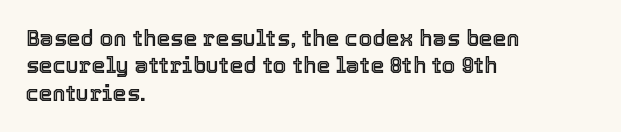
{"italic": "no", "underline": "no", "align": "left", "line_spacing_ratio": 1.24, "letter_spacing": "normal", "letter_spacing_em": 0.0, "glyph_px": 22}
